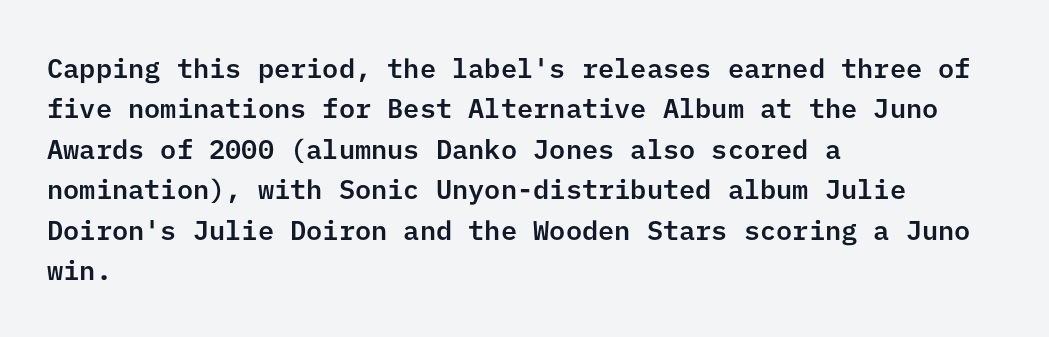
The image shows 27 px text type, upright; set left-aligned, normal line spacing (1.5x), normal letter spacing, not underlined.
